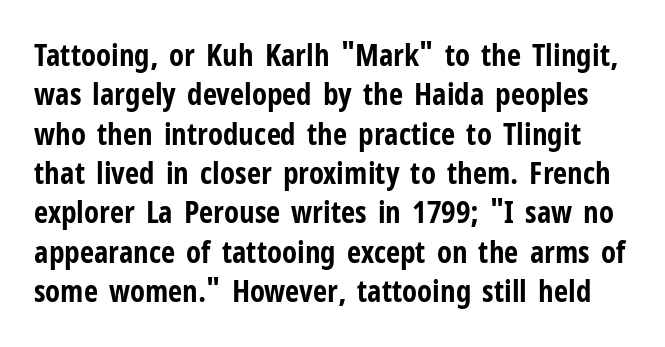
{"serif": "no", "italic": "no", "bold": "yes", "weight": "bold", "width": "condensed", "stroke_contrast": "low", "x_height": "medium", "monospaced": "no", "underline": "no", "line_spacing": "normal", "line_spacing_ratio": 1.27, "letter_spacing": "normal", "letter_spacing_em": 0.0, "glyph_px": 31}
